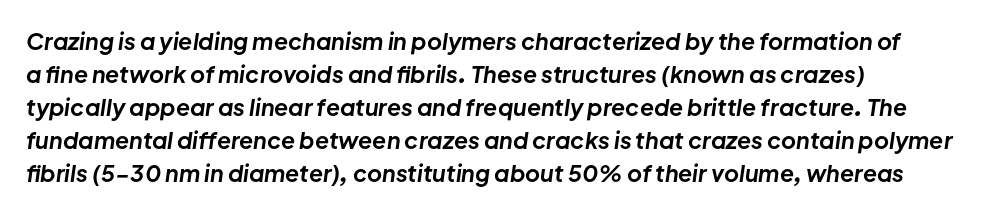
Q: Is the text bold? A: Yes.
Q: Is the text italic (slanted)? A: Yes, it leans right by about 8 degrees.
Q: Is the text underlined? A: No.
Q: How is the paragraph aligned? A: Left-aligned.
Q: Is the spacing between letters normal or unusually wide? A: Normal.
Q: Is the spacing between lines tight, normal or loose? A: Normal.
